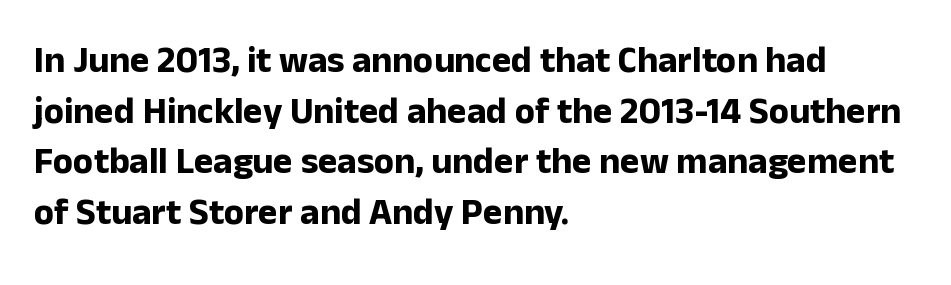
This sample has the flowing, uneven cadence of proportional lettering. A typesetter would label this face a sans. Upright lettering throughout. I'd describe the lettering as bold — thick and assertive.
